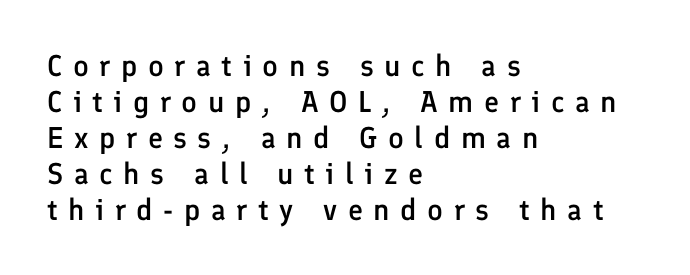
{"serif": "no", "italic": "no", "bold": "semi", "weight": "semibold", "width": "normal", "stroke_contrast": "low", "x_height": "medium", "monospaced": "no", "underline": "no", "align": "left", "line_spacing_ratio": 1.2, "letter_spacing": "wide", "letter_spacing_em": 0.35, "glyph_px": 30}
